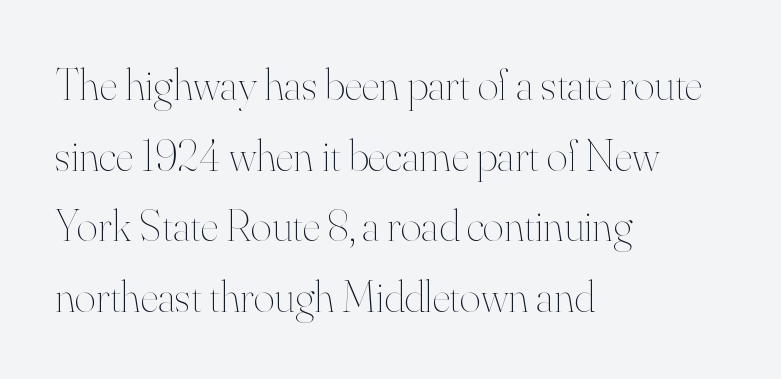
The image shows 45 px thin type, upright; set left-aligned, normal line spacing (1.57x), normal letter spacing, not underlined; high stroke contrast and a small x-height.
